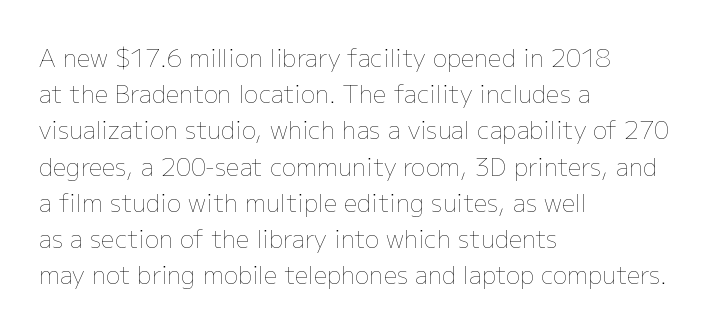
Default kerning and tracking; the words read as compact shapes. Tall strokes in this sample are plumb rather than angled. This rendering uses left alignment, leaving the right contour irregular. Students, observe: this is what conventionally led text looks like. Each stroke keeps to a modest, everyday thickness or less. Honestly, there is no underline to notice here at all.
